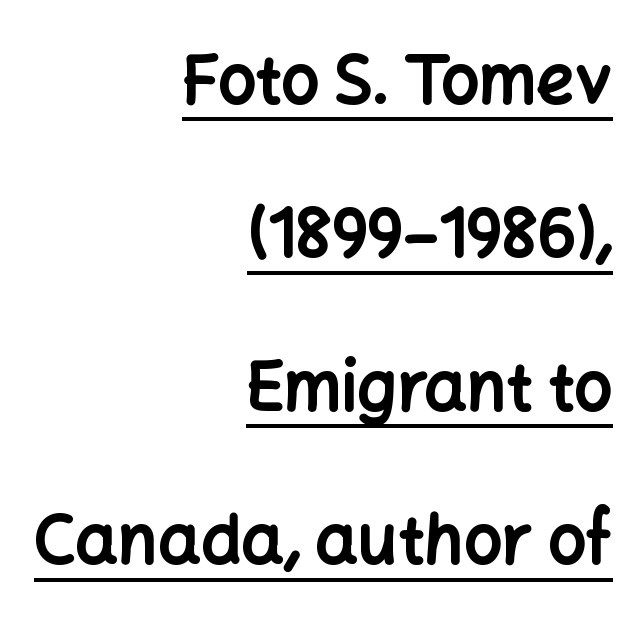
The image shows 67 px bold sans-serif type, upright; set right-aligned, loose line spacing (2.29x), normal letter spacing, underlined; low stroke contrast and a medium x-height.
